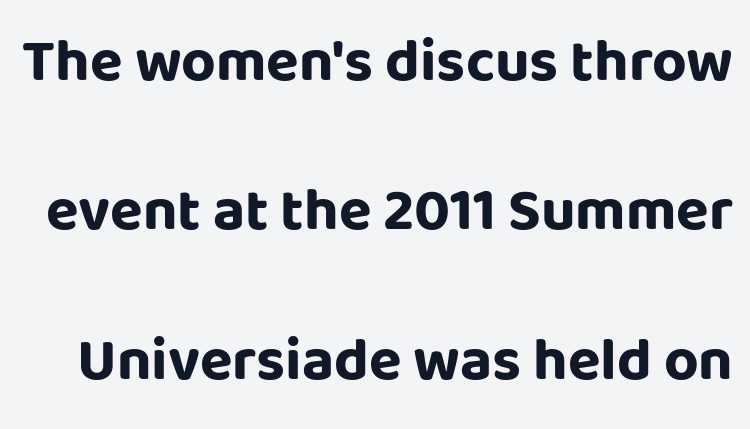
Q: Is the text bold? A: Yes.
Q: Is the text italic (slanted)? A: No, it is upright.
Q: Is the typeface a serif or a sans-serif typeface? A: Sans-serif.
Q: Is the text underlined? A: No.
Q: Is the spacing between letters normal or unusually wide? A: Normal.
Q: Is the spacing between lines tight, normal or loose? A: Loose.
Q: Width (condensed, normal, or wide)? A: Normal.
Q: Stroke contrast? A: Low.
Q: x-height? A: Large.
Q: Monospaced? A: No.
